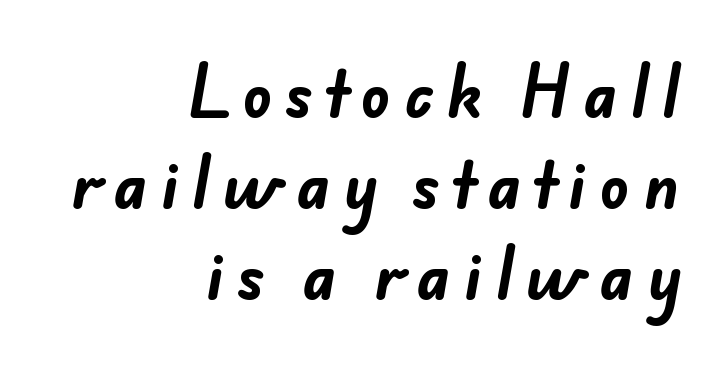
Note the varied advance widths — an 'i' is clearly narrower than an 'm'. Letterform terminals end flat and unadorned throughout the passage. The horizontal fit of the characters is loose and conspicuously gappy. The designer left line spacing at the default. Does the weight exceed regular? Yes, all the way to bold. The text block is weighted toward the right margin, trailing off unevenly leftward.
